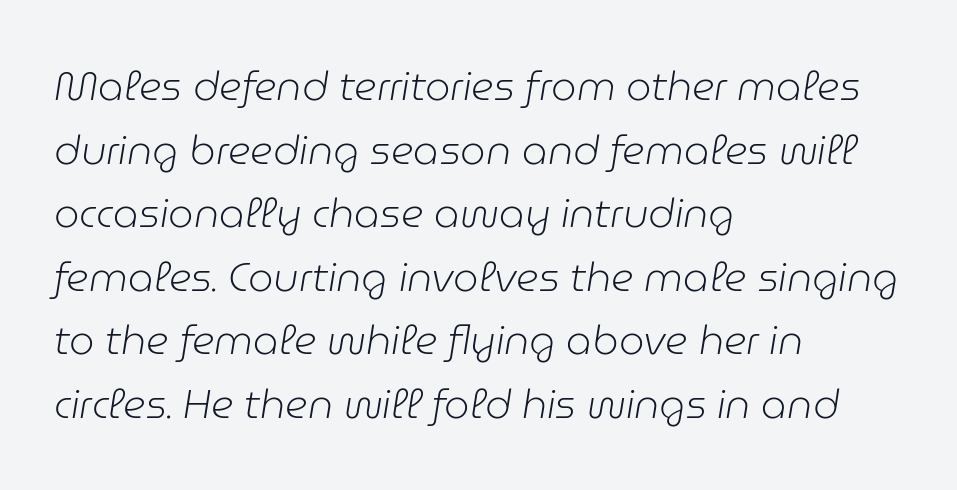
Q: Is the text bold? A: No.
Q: Is the text italic (slanted)? A: Yes, it leans right by about 9 degrees.
Q: Is the text underlined? A: No.
Q: How is the paragraph aligned? A: Left-aligned.
Q: Is the spacing between letters normal or unusually wide? A: Normal.
Q: Is the spacing between lines tight, normal or loose? A: Normal.
Q: Width (condensed, normal, or wide)? A: Normal.
Q: Stroke contrast? A: Low.
Q: x-height? A: Medium.
Q: Monospaced? A: No.
